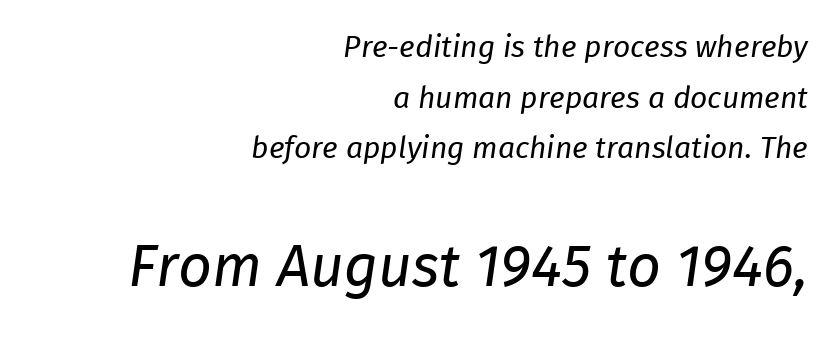
Think of a printed novel: that variable character pitch is what you see here. Just letters on the line, the space beneath them empty. Compared with a flush-left layout, this one pins lines to the opposite, right side. Successive baselines arrive at the customary interval. Look at the tracking — it's just the regular setting, nothing added. Whoever set this made the second block the dominant, larger element.
